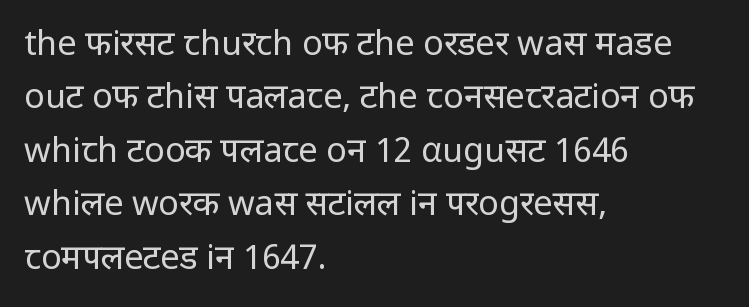
{"serif": "no", "italic": "no", "bold": "no", "weight": "regular", "width": "normal", "stroke_contrast": "low", "x_height": "medium", "monospaced": "no", "underline": "no", "align": "left", "line_spacing": "normal", "line_spacing_ratio": 1.57, "letter_spacing": "normal", "letter_spacing_em": 0.0, "glyph_px": 34}
